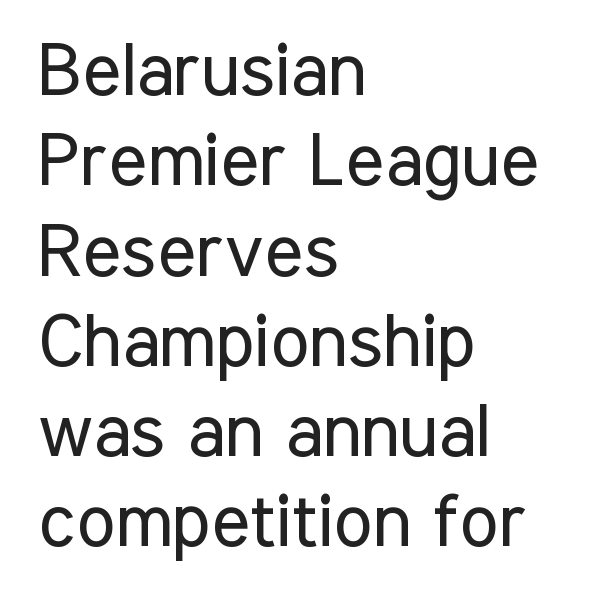
Q: Is the text bold? A: No.
Q: Is the text italic (slanted)? A: No, it is upright.
Q: Is the typeface a serif or a sans-serif typeface? A: Sans-serif.
Q: Is the text underlined? A: No.
Q: How is the paragraph aligned? A: Left-aligned.
Q: Is the spacing between letters normal or unusually wide? A: Normal.
Q: Width (condensed, normal, or wide)? A: Condensed.
Q: Stroke contrast? A: Low.
Q: x-height? A: Medium.
Q: Monospaced? A: No.
